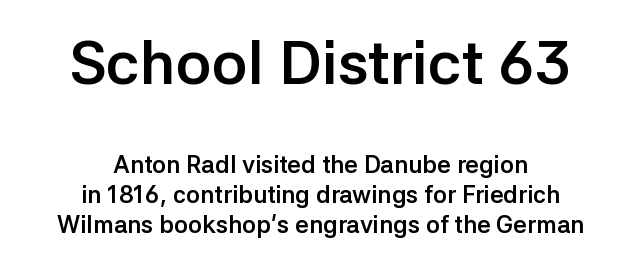
Q: Is the text bold? A: Yes.
Q: Is the text italic (slanted)? A: No, it is upright.
Q: Is the typeface a serif or a sans-serif typeface? A: Sans-serif.
Q: Is the text underlined? A: No.
Q: How is the paragraph aligned? A: Centered.
Q: Is the spacing between letters normal or unusually wide? A: Normal.
Q: Is the spacing between lines tight, normal or loose? A: Normal.
Q: Which block of text is set in a larger size, the first (top) or the second (bottom)? A: The first (top) one.
Q: Width (condensed, normal, or wide)? A: Normal.
Q: Stroke contrast? A: Low.
Q: x-height? A: Medium.
Q: Monospaced? A: No.
